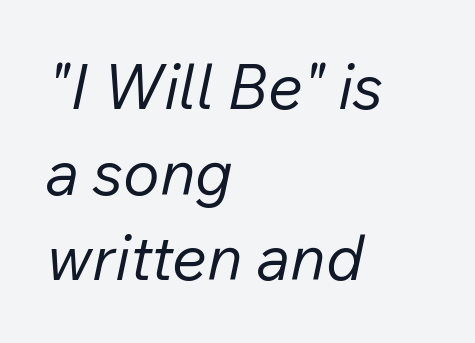
Q: Is the text bold? A: No.
Q: Is the text italic (slanted)? A: Yes, it leans right by about 12 degrees.
Q: Is the text underlined? A: No.
Q: How is the paragraph aligned? A: Left-aligned.
Q: Is the spacing between letters normal or unusually wide? A: Normal.
Q: Is the spacing between lines tight, normal or loose? A: Normal.
Q: Width (condensed, normal, or wide)? A: Normal.
Q: Stroke contrast? A: Low.
Q: x-height? A: Medium.
Q: Monospaced? A: No.
